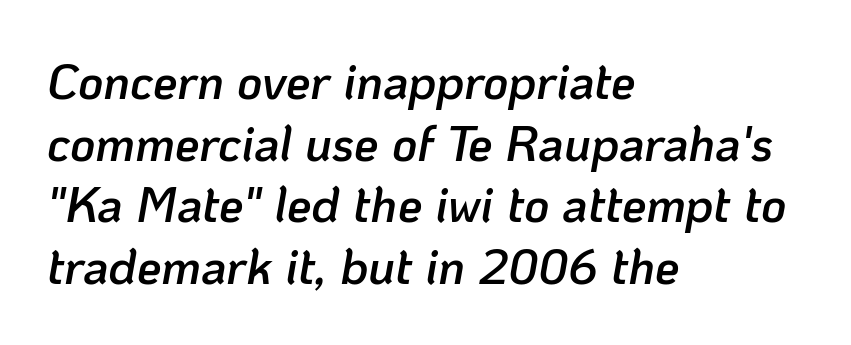
Q: Is the text bold? A: Semi-bold.
Q: Is the text italic (slanted)? A: Yes, it leans right by about 10 degrees.
Q: Is the text underlined? A: No.
Q: How is the paragraph aligned? A: Left-aligned.
Q: Is the spacing between letters normal or unusually wide? A: Normal.
Q: Is the spacing between lines tight, normal or loose? A: Normal.
Q: Width (condensed, normal, or wide)? A: Normal.
Q: Stroke contrast? A: Low.
Q: x-height? A: Medium.
Q: Monospaced? A: No.
